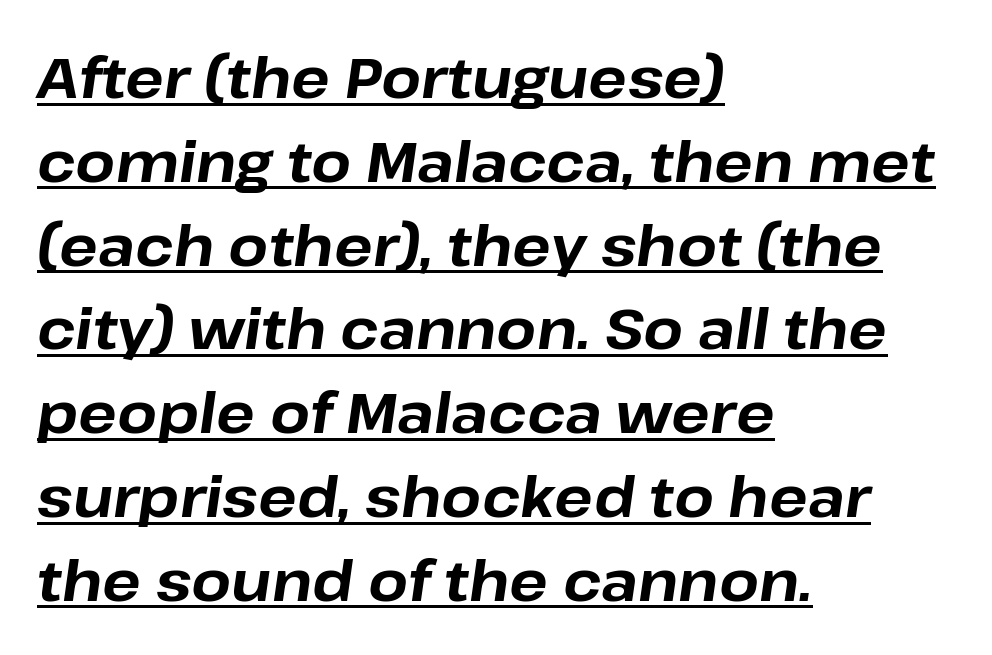
{"italic": "yes", "lean": "right", "slant_degrees": 8, "bold": "yes", "weight": "bold", "width": "normal", "stroke_contrast": "low", "x_height": "medium", "monospaced": "no", "underline": "yes", "align": "left", "line_spacing": "normal", "line_spacing_ratio": 1.47, "letter_spacing": "normal", "letter_spacing_em": 0.0, "glyph_px": 57}
